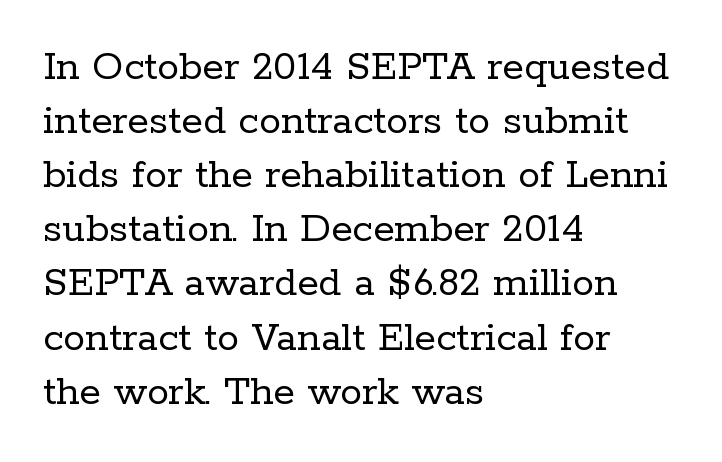
The image shows 44 px regular-weight serif type, upright; set left-aligned, line spacing 1.23x, normal letter spacing, not underlined; low stroke contrast and a medium x-height.
